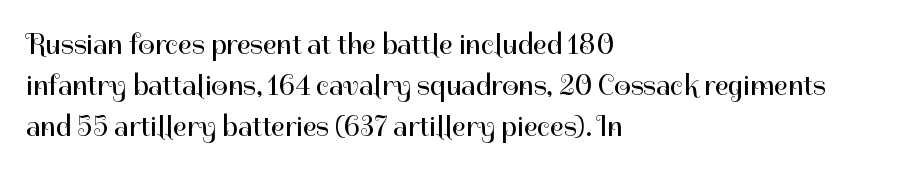
The image shows 29 px regular-weight sans-serif type, upright; set left-aligned, normal line spacing (1.41x), normal letter spacing, not underlined; high stroke contrast and a medium x-height.
